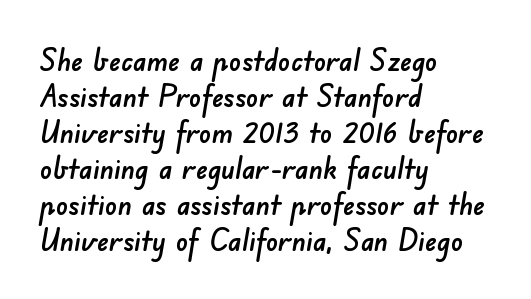
The image shows 30 px sans-serif type; set left-aligned, line spacing 1.2x, normal letter spacing, not underlined; low stroke contrast and a small x-height.
